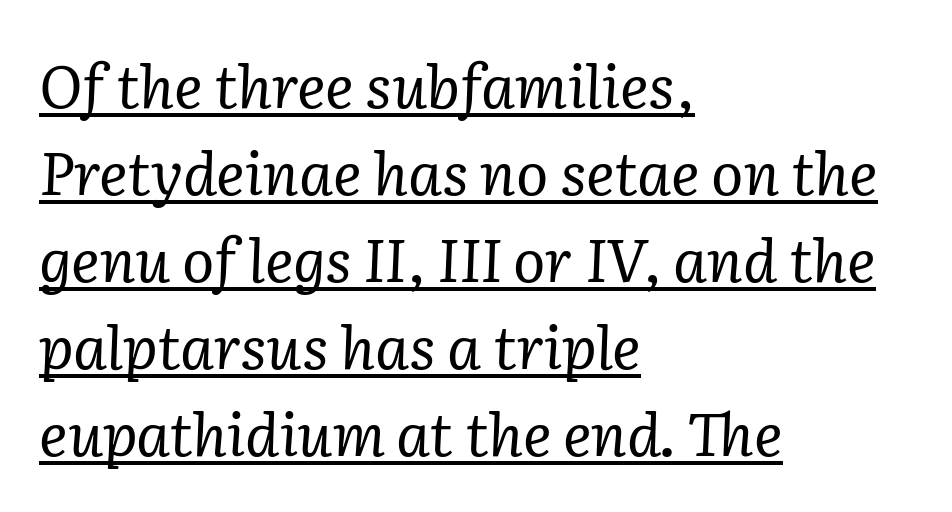
The image shows 60 px regular-weight serif type, italic (leaning right); set left-aligned, normal line spacing (1.45x), normal letter spacing, underlined; low stroke contrast and a medium x-height.
